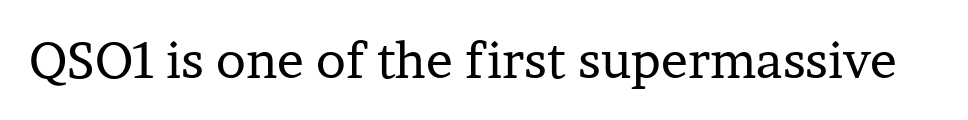
Q: Is the text bold? A: No.
Q: Is the text italic (slanted)? A: No, it is upright.
Q: Is the typeface a serif or a sans-serif typeface? A: Serif.
Q: Is the text underlined? A: No.
Q: Is the spacing between letters normal or unusually wide? A: Normal.
Q: Width (condensed, normal, or wide)? A: Normal.
Q: Stroke contrast? A: Low.
Q: x-height? A: Medium.
Q: Monospaced? A: No.
